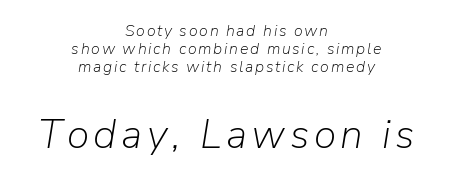
The image shows 41 px light type, italic (leaning right); set centered, tight line spacing (1.12x), not underlined; the second (bottom) block is 2.56x larger; low stroke contrast and a medium x-height.
